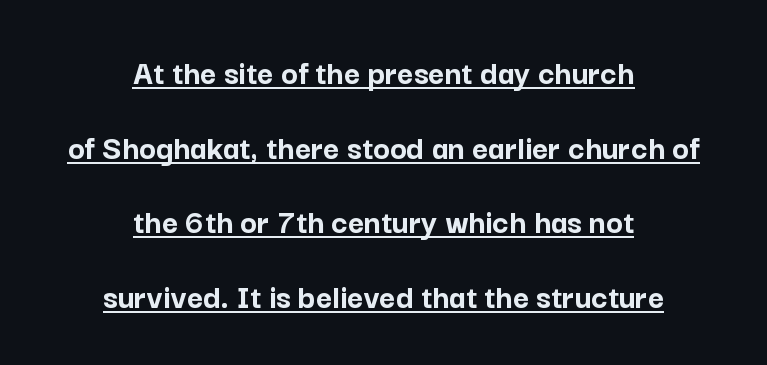
{"serif": "no", "italic": "no", "bold": "yes", "weight": "semibold", "width": "normal", "stroke_contrast": "low", "x_height": "medium", "monospaced": "no", "underline": "yes", "align": "center", "line_spacing": "loose", "line_spacing_ratio": 2.13, "letter_spacing": "normal", "letter_spacing_em": 0.0, "glyph_px": 35}
